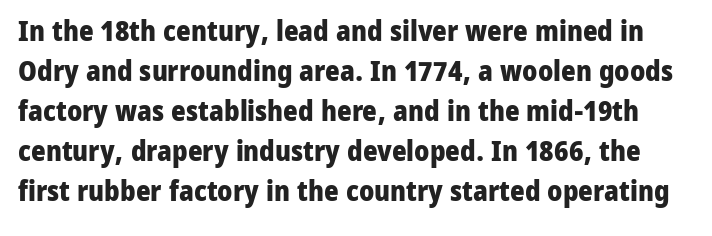
Look at the tracking — it's just the regular setting, nothing added. Caption: bold face, heavy strokes. These lines are composed in type without serifs. Designer's note — italics off, roman on.
